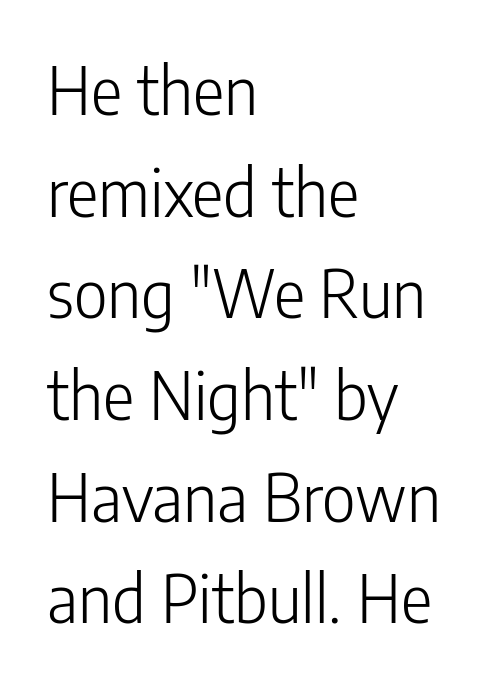
The designer left line spacing at the default. The typesetting does not lean heavy: it is not bold. Letter spacing: default. The foot of each line stays bare and open. The paragraph shown leans on its left margin.
